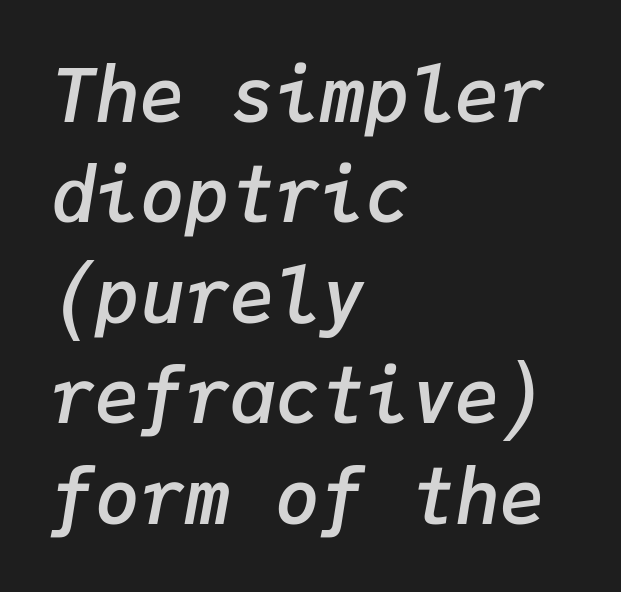
The face used here has a pronounced slope to its letters. Weight check: semibold — heavier than regular, not quite bold. Quick note: interline space is typical. The ragged edge is on the right, which tells us the setting is flush left. Looks like terminal output: every glyph gets an equal slot.
